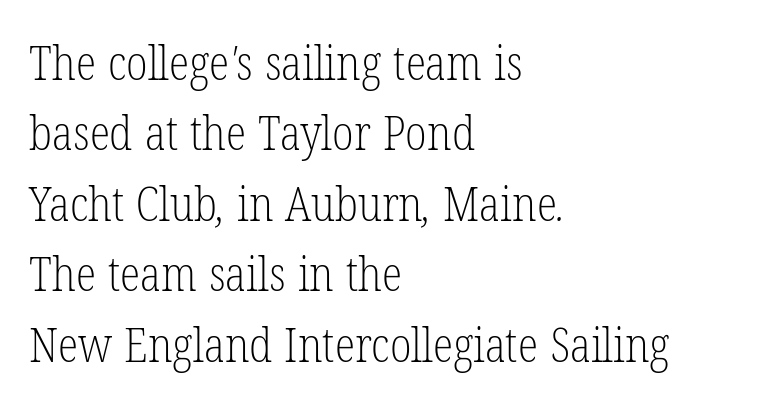
Q: Is the text bold? A: No.
Q: Is the typeface a serif or a sans-serif typeface? A: Serif.
Q: Is the text underlined? A: No.
Q: How is the paragraph aligned? A: Left-aligned.
Q: Is the spacing between letters normal or unusually wide? A: Normal.
Q: Is the spacing between lines tight, normal or loose? A: Normal.
Q: Width (condensed, normal, or wide)? A: Condensed.
Q: Stroke contrast? A: Low.
Q: x-height? A: Medium.
Q: Monospaced? A: No.
